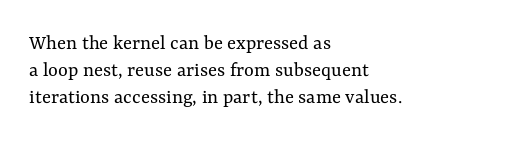
The passage shown is not underscored anywhere. Summary of vertical rhythm: regular, with standard interline spacing. The rag falls on the right side of this text block. Notice how the stems are strictly vertical — no italics here. Vertical stems look standard width or narrower in stroke.
